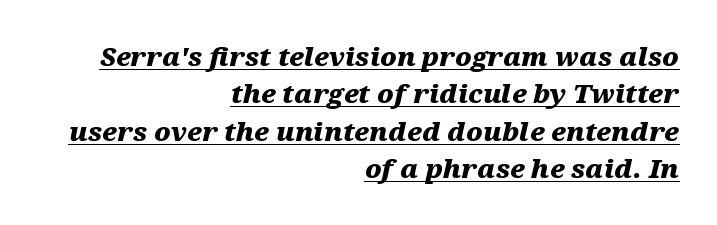
The image shows 26 px bold type, italic (leaning right); set right-aligned, normal line spacing (1.44x), normal letter spacing, underlined.
